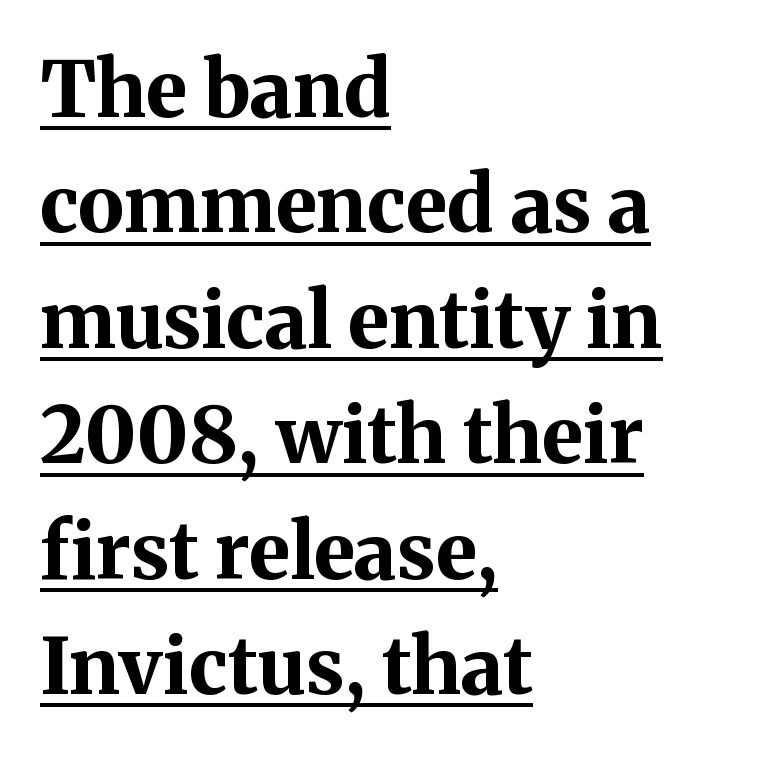
The letters are bold, with thick, heavy strokes. This is serif lettering, the kind often seen in printed books. Ascenders rise straight up at ninety degrees. The rendering uses natural spacing where letterforms have individual widths.
